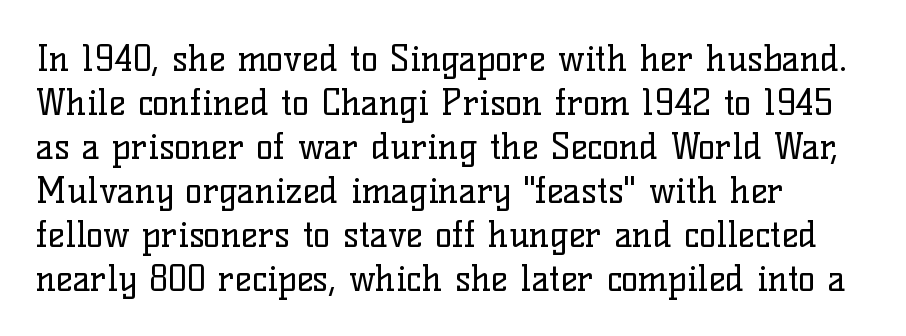
{"serif": "yes", "italic": "no", "bold": "no", "weight": "regular", "width": "normal", "stroke_contrast": "low", "x_height": "medium", "monospaced": "no", "underline": "no", "align": "left", "line_spacing_ratio": 1.22, "letter_spacing": "normal", "letter_spacing_em": 0.0, "glyph_px": 36}
